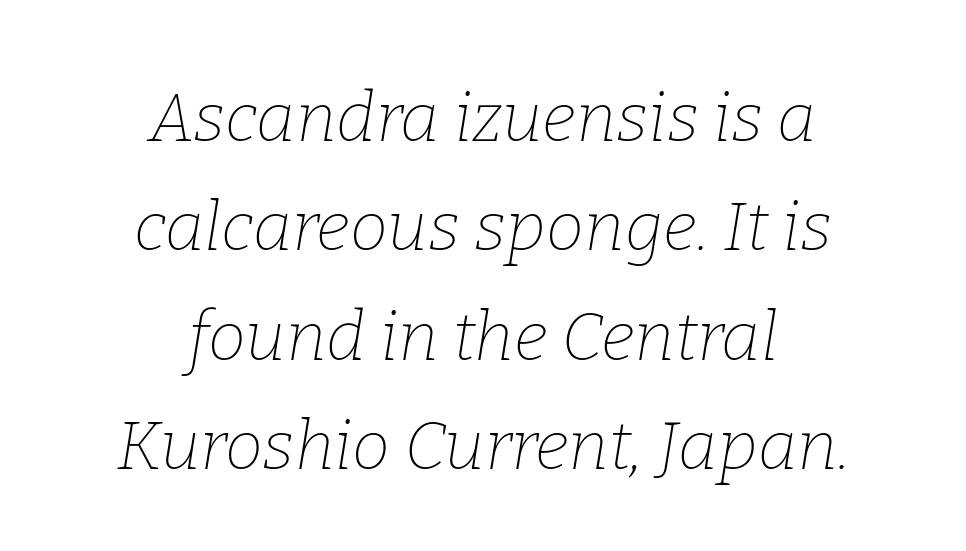
The image shows 68 px thin serif type, italic (leaning right); set centered, normal line spacing (1.61x), normal letter spacing, not underlined; low stroke contrast and a medium x-height.
